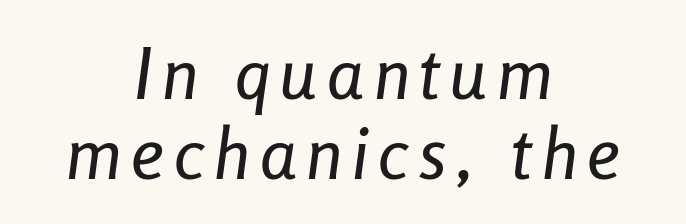
These lines huddle together more closely than default settings would place them. Is this a fixed-width face? No — the glyphs have proportional, varying widths. Glance below the letters and you will spot only blank space. One-word summary of the alignment: center. Posture: slanted.
